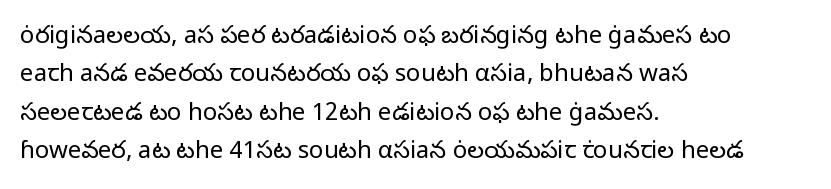
{"italic": "no", "bold": "no", "underline": "no", "align": "left", "line_spacing": "normal", "line_spacing_ratio": 1.6, "letter_spacing": "normal", "letter_spacing_em": 0.0, "glyph_px": 24}
